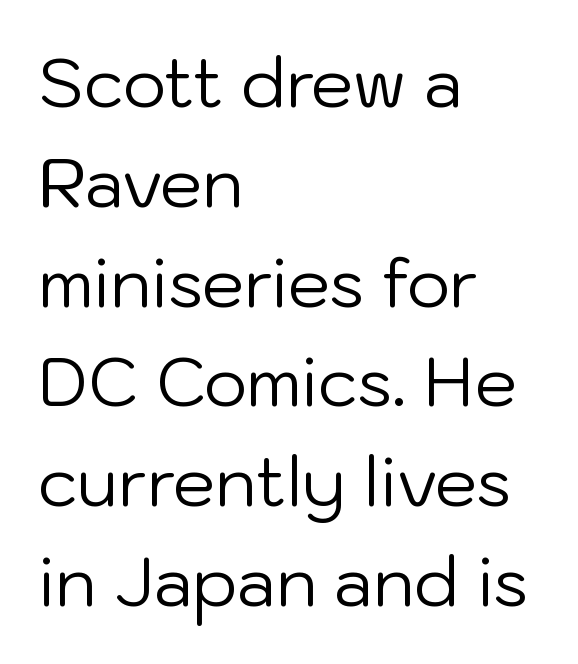
To sum up the face: it is a sans, with no serifs. You could not count columns in this text — the font is proportionally spaced. The string is rendered with underlining switched off. When letters stand straight like this, we call the style roman or upright.
